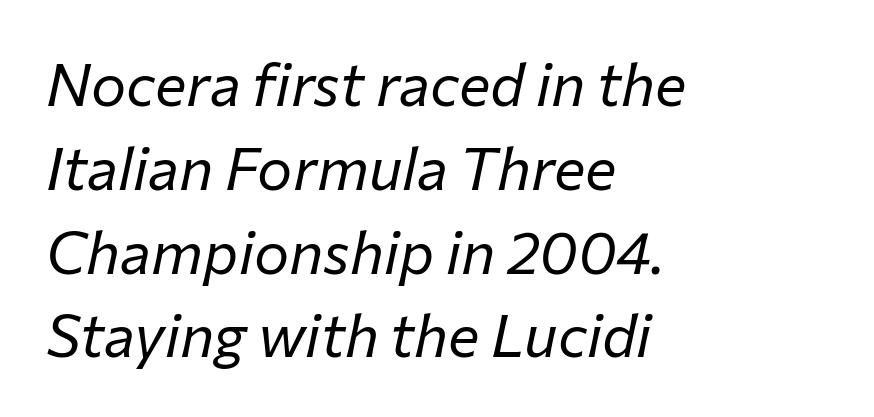
{"italic": "yes", "lean": "right", "slant_degrees": 12, "bold": "no", "weight": "regular", "width": "normal", "stroke_contrast": "low", "x_height": "medium", "monospaced": "no", "underline": "no", "align": "left", "line_spacing": "normal", "line_spacing_ratio": 1.42, "letter_spacing": "normal", "letter_spacing_em": 0.0, "glyph_px": 59}
